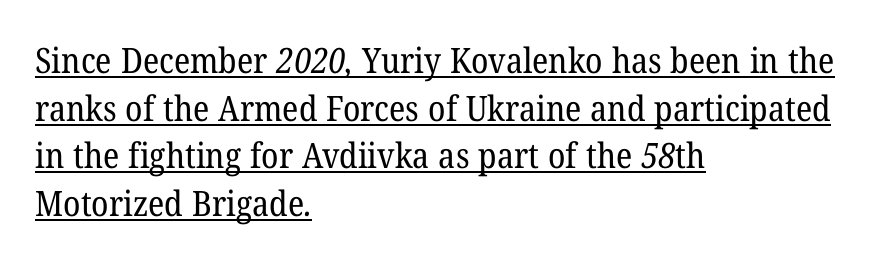
{"serif": "yes", "bold": "no", "weight": "regular", "width": "normal", "stroke_contrast": "low", "x_height": "medium", "monospaced": "no", "underline": "yes", "align": "left", "line_spacing": "normal", "line_spacing_ratio": 1.36, "letter_spacing": "normal", "letter_spacing_em": 0.0, "glyph_px": 35}
